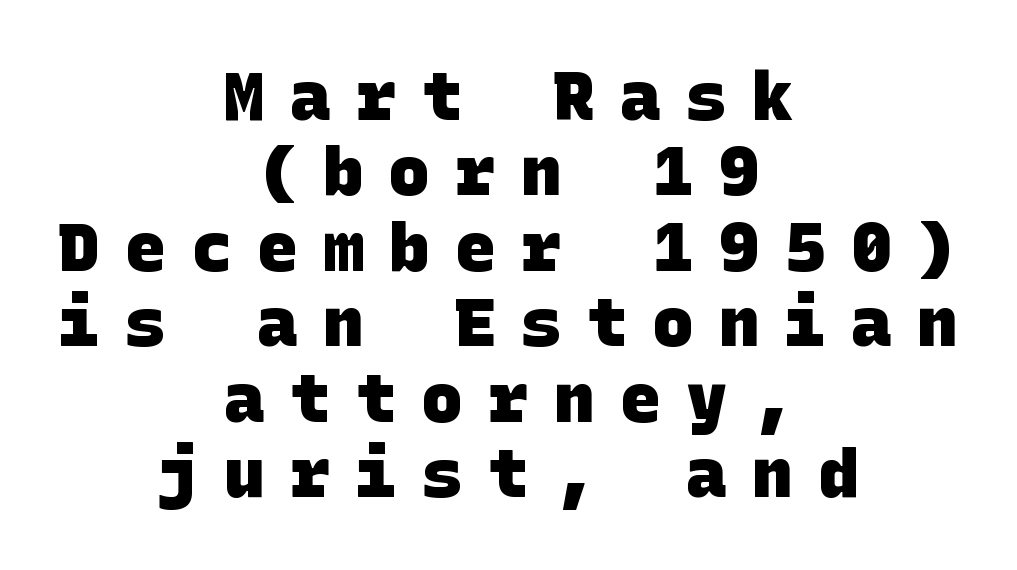
A typesetter would label this face a sans. What's the leading like? Squeezed, with rows nearly overlapping. The strip under each line holds only bare page. How heavy is the stroke? Heavy — this is a bold. The line texture is sparse and dotted thanks to wide tracking.
